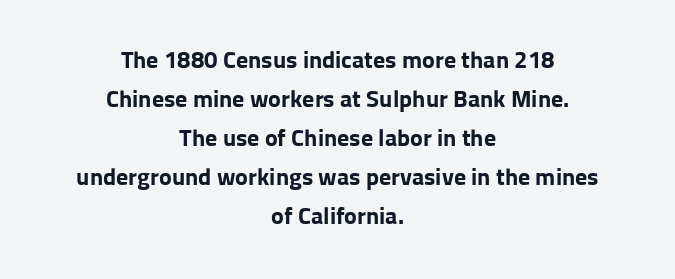
Q: Is the text bold? A: Yes.
Q: Is the text italic (slanted)? A: No, it is upright.
Q: Is the text underlined? A: No.
Q: How is the paragraph aligned? A: Centered.
Q: Is the spacing between letters normal or unusually wide? A: Normal.
Q: Is the spacing between lines tight, normal or loose? A: Normal.
